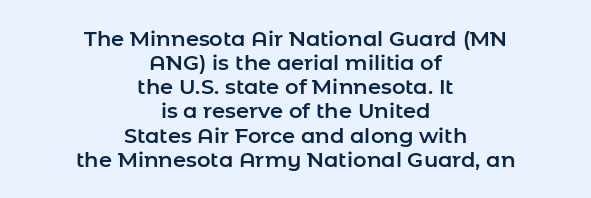
Quick note: not italic, upright. Students, note that the glyphs here touch the page at normal intervals. Compared with typical paragraphs, the rows here are closer together. The baseline area is clear.
